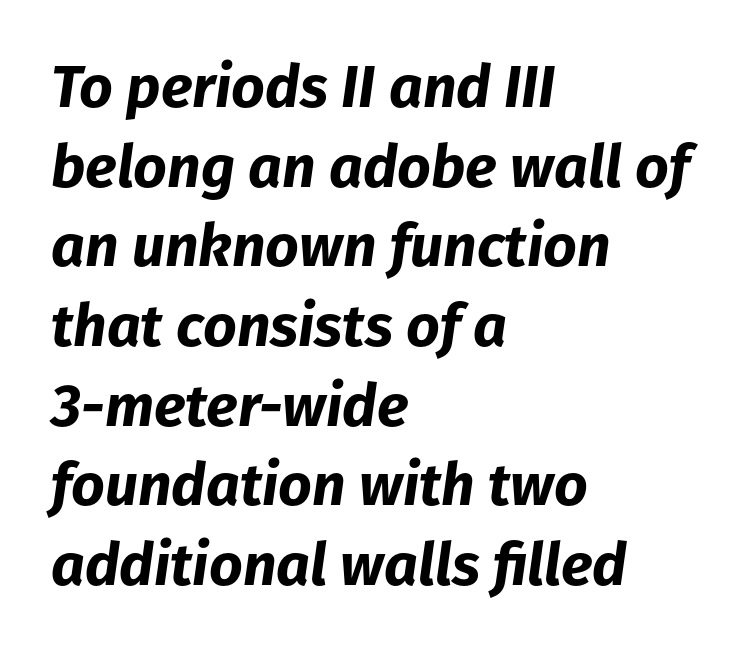
The tracking reads as untouched default to a designer's eye. The line-height multiplier appears to be the usual default. Weight: bold. These lines are rendered in a variable-pitch font.
